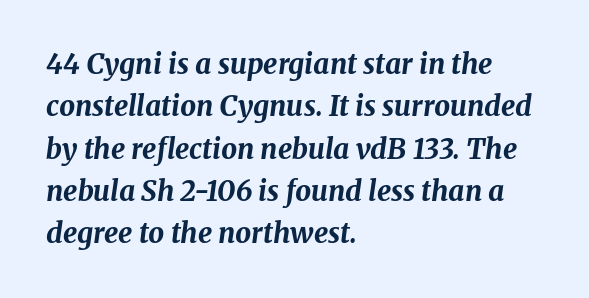
Q: Is the text bold? A: Yes.
Q: Is the text italic (slanted)? A: Yes, it leans right by about 8 degrees.
Q: Is the text underlined? A: No.
Q: How is the paragraph aligned? A: Left-aligned.
Q: Is the spacing between letters normal or unusually wide? A: Normal.
Q: Is the spacing between lines tight, normal or loose? A: Normal.
Q: Width (condensed, normal, or wide)? A: Normal.
Q: Stroke contrast? A: Medium.
Q: x-height? A: Medium.
Q: Monospaced? A: No.
